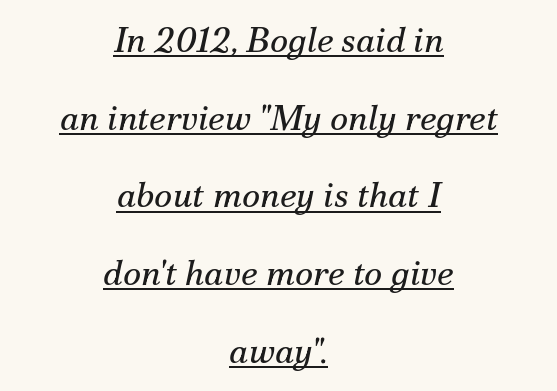
In CSS terms this would be text-align: center. The typeface has the unassuming heft of standard copy or less. The glyphs look as if they've been sheared to an angle. Each line of the rendering has a horizontal stroke beneath the glyphs.
